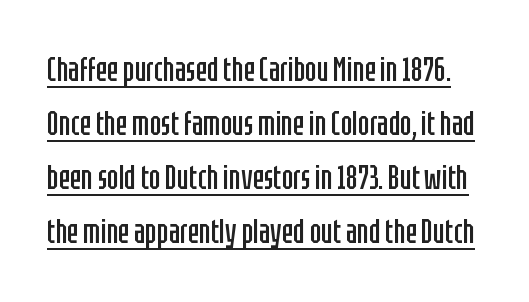
The image shows 34 px regular-weight, condensed sans-serif type, upright; set normal line spacing (1.59x), normal letter spacing, underlined; low stroke contrast and a large x-height.
